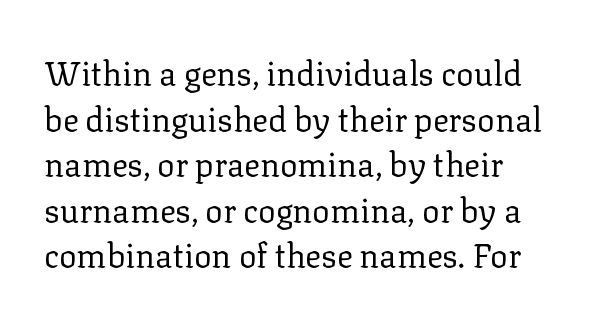
The image shows 33 px regular-weight serif type, upright; set left-aligned, normal line spacing (1.38x), normal letter spacing, not underlined; low stroke contrast and a medium x-height.
